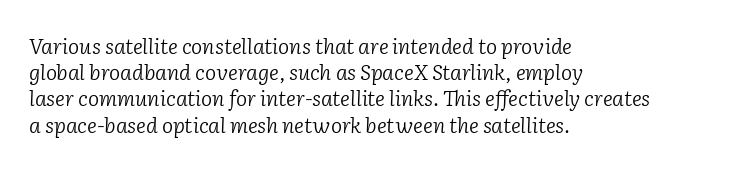
Q: Is the text bold? A: No.
Q: Is the text italic (slanted)? A: Yes, it leans right by about 2 degrees.
Q: Is the text underlined? A: No.
Q: How is the paragraph aligned? A: Left-aligned.
Q: Is the spacing between letters normal or unusually wide? A: Normal.
Q: Is the spacing between lines tight, normal or loose? A: Normal.
